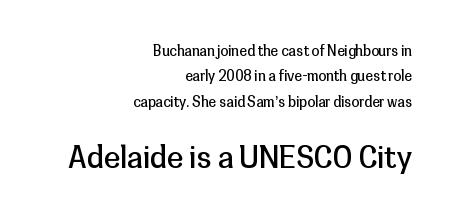
Q: Is the text bold? A: No.
Q: Is the text italic (slanted)? A: No, it is upright.
Q: Is the typeface a serif or a sans-serif typeface? A: Sans-serif.
Q: Is the text underlined? A: No.
Q: How is the paragraph aligned? A: Right-aligned.
Q: Is the spacing between letters normal or unusually wide? A: Normal.
Q: Which block of text is set in a larger size, the first (top) or the second (bottom)? A: The second (bottom) one.
Q: Width (condensed, normal, or wide)? A: Normal.
Q: Stroke contrast? A: Low.
Q: x-height? A: Medium.
Q: Monospaced? A: No.
